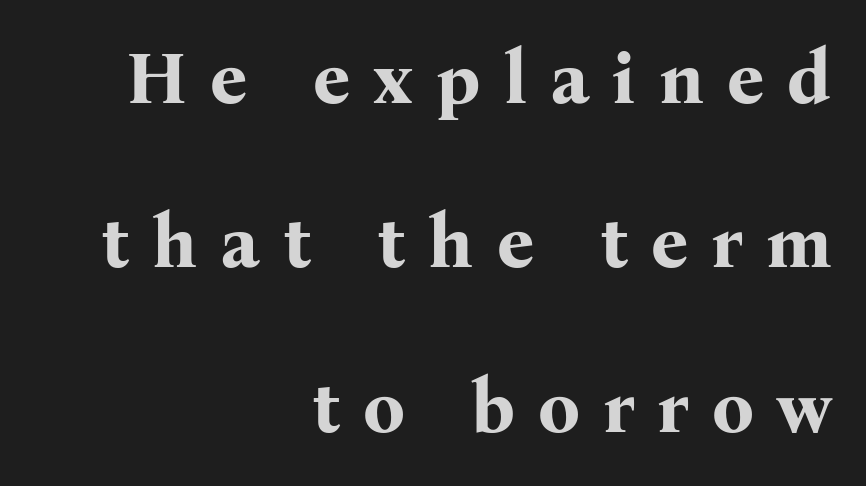
Q: Is the text bold? A: Yes.
Q: Is the text italic (slanted)? A: No, it is upright.
Q: Is the typeface a serif or a sans-serif typeface? A: Serif.
Q: Is the text underlined? A: No.
Q: How is the paragraph aligned? A: Right-aligned.
Q: Is the spacing between letters normal or unusually wide? A: Unusually wide.
Q: Is the spacing between lines tight, normal or loose? A: Loose.
Q: Width (condensed, normal, or wide)? A: Normal.
Q: Stroke contrast? A: Medium.
Q: x-height? A: Medium.
Q: Monospaced? A: No.
